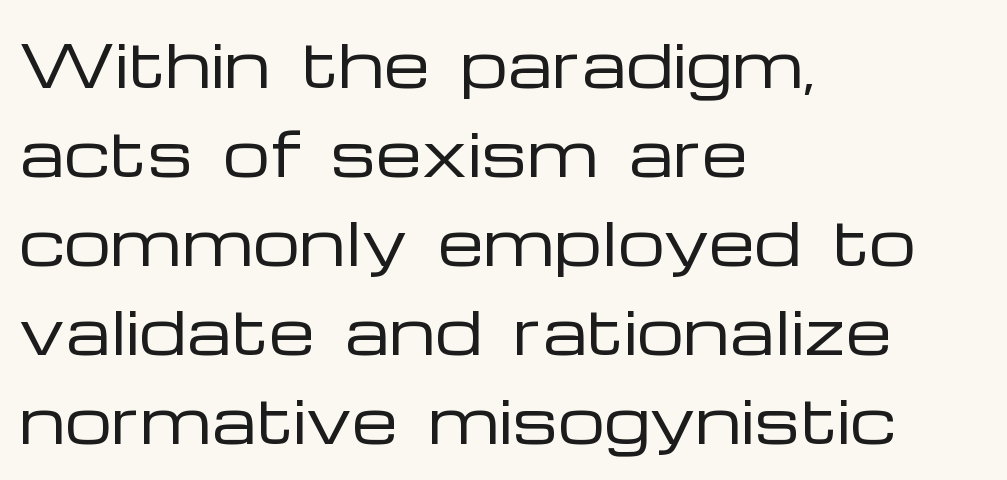
Q: Is the text bold? A: No.
Q: Is the text italic (slanted)? A: No, it is upright.
Q: Is the typeface a serif or a sans-serif typeface? A: Sans-serif.
Q: Is the text underlined? A: No.
Q: How is the paragraph aligned? A: Left-aligned.
Q: Is the spacing between letters normal or unusually wide? A: Normal.
Q: Is the spacing between lines tight, normal or loose? A: Normal.
Q: Width (condensed, normal, or wide)? A: Wide.
Q: Stroke contrast? A: Low.
Q: x-height? A: Medium.
Q: Monospaced? A: No.
